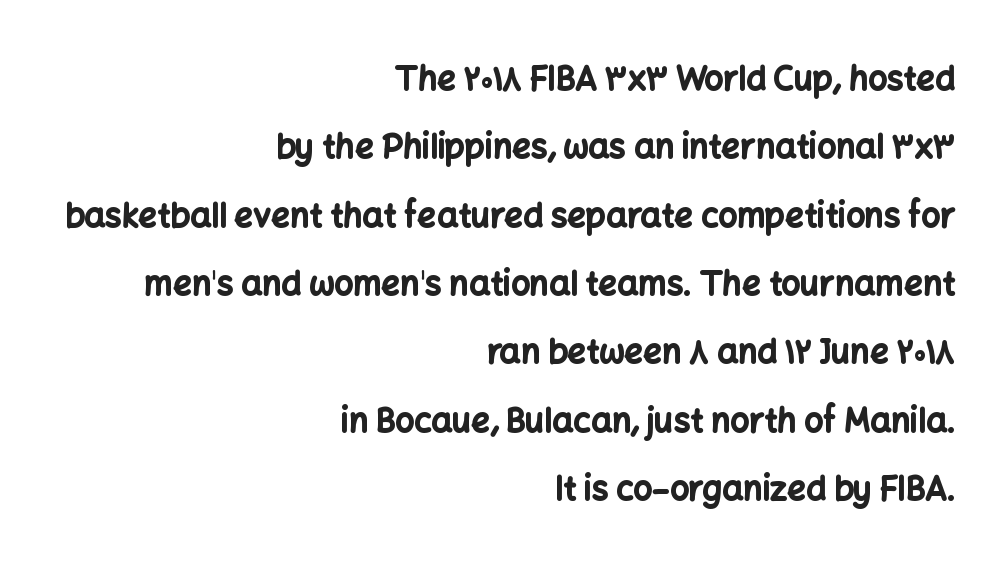
Q: Is the text bold? A: Yes.
Q: Is the text italic (slanted)? A: No, it is upright.
Q: Is the typeface a serif or a sans-serif typeface? A: Sans-serif.
Q: Is the text underlined? A: No.
Q: How is the paragraph aligned? A: Right-aligned.
Q: Is the spacing between letters normal or unusually wide? A: Normal.
Q: Is the spacing between lines tight, normal or loose? A: Loose.
Q: Width (condensed, normal, or wide)? A: Normal.
Q: Stroke contrast? A: Low.
Q: x-height? A: Medium.
Q: Monospaced? A: No.
